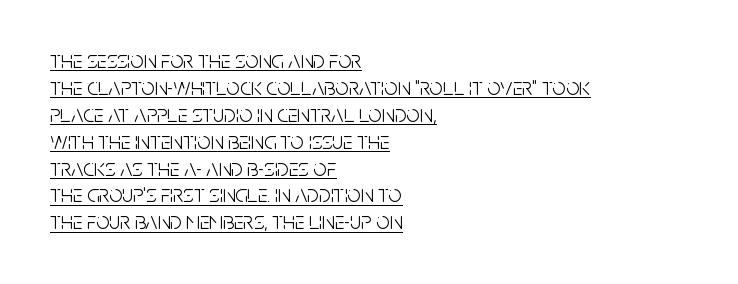
The image shows 24 px text type, upright; set left-aligned, tight line spacing (1.12x), normal letter spacing, underlined.
